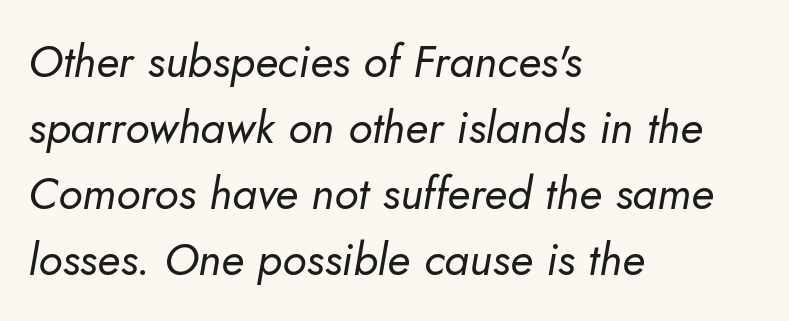
Proportional: the letters do not fall into vertical columns. The rendering uses a moderate line-height, typical for paragraphs. The passage is arranged the way most books set body copy — flush left. Lines of text with bare space underneath. These lines keep a tight, regular rhythm from letter to letter. The cut favours lightness, reaching ordinary text weight at its darkest.
